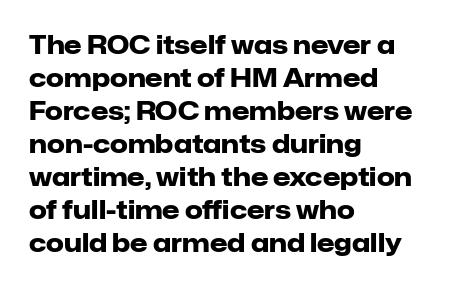
{"italic": "no", "bold": "yes", "underline": "no", "align": "left", "line_spacing": "normal", "line_spacing_ratio": 1.32, "letter_spacing": "normal", "letter_spacing_em": 0.0, "glyph_px": 25}
